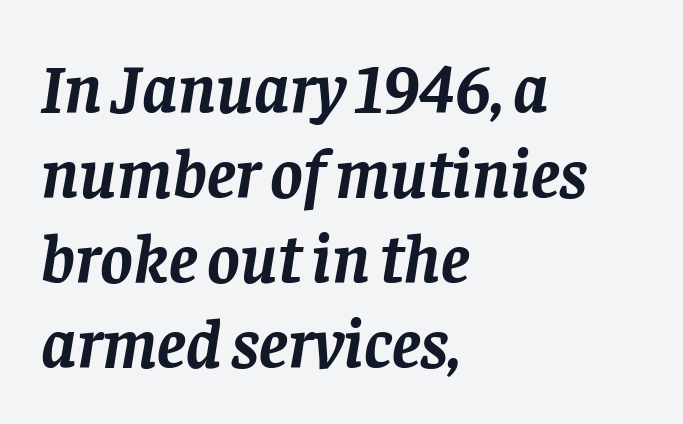
The rendering uses natural spacing where letterforms have individual widths. Rendered with sloped, italic letterforms. The specimen omits any rule beneath the text block's lines. The lines in this sample share a left origin and differ only in where they stop. Serif or sans? Serif — the stroke terminals have little feet. This rendering leaves character spacing at its baseline value.
